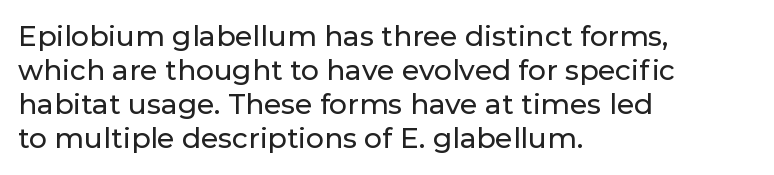
Leftover space on each line is placed entirely after the last word. Default kerning and tracking; the words read as compact shapes. A bare baseline throughout the passage. Looks like regular typesetting: each glyph gets only the width it needs. Stroke terminals: plain, sans-serif.
